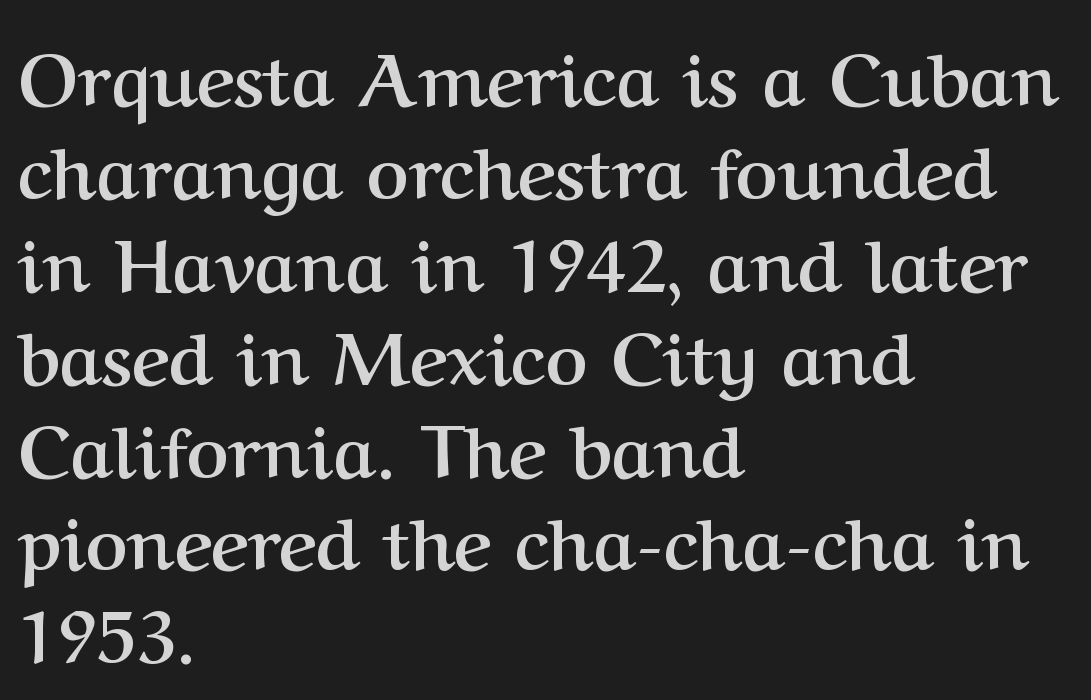
The image shows 72 px semibold serif type, upright; set left-aligned, normal line spacing (1.29x), normal letter spacing, not underlined; medium stroke contrast and a medium x-height.
